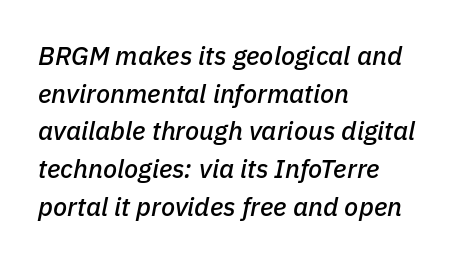
{"italic": "yes", "lean": "right", "slant_degrees": 11, "underline": "no", "align": "left", "line_spacing": "normal", "line_spacing_ratio": 1.45, "letter_spacing": "normal", "letter_spacing_em": 0.0, "glyph_px": 26}
